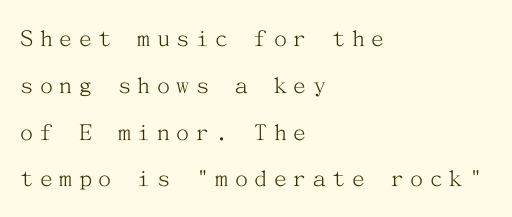
{"italic": "no", "bold": "no", "underline": "no", "align": "left", "line_spacing_ratio": 1.8, "letter_spacing": "wide", "letter_spacing_em": 0.25, "glyph_px": 26}
